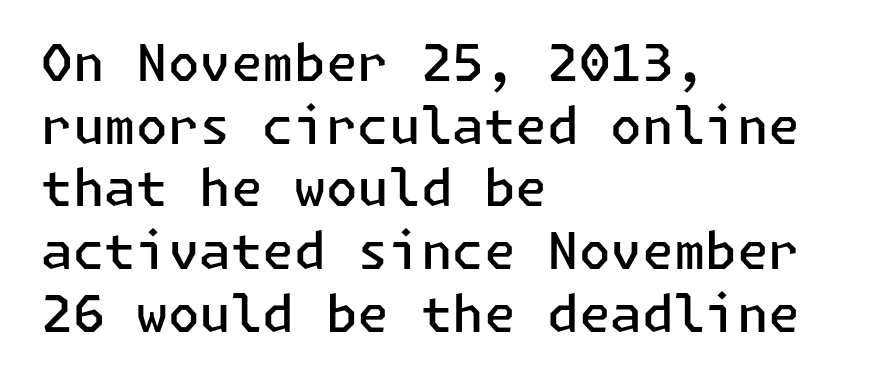
Q: Is the text bold? A: Semi-bold.
Q: Is the text italic (slanted)? A: No, it is upright.
Q: Is the typeface a serif or a sans-serif typeface? A: Sans-serif.
Q: Is the text underlined? A: No.
Q: How is the paragraph aligned? A: Left-aligned.
Q: Is the spacing between letters normal or unusually wide? A: Normal.
Q: Width (condensed, normal, or wide)? A: Normal.
Q: Stroke contrast? A: Low.
Q: x-height? A: Medium.
